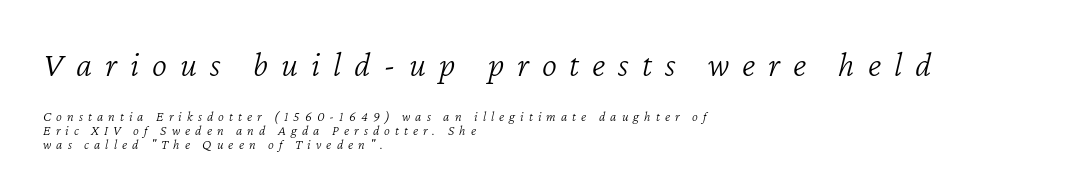
Q: Is the text bold? A: No.
Q: Is the text italic (slanted)? A: Yes, it leans right by about 12 degrees.
Q: Is the text underlined? A: No.
Q: How is the paragraph aligned? A: Left-aligned.
Q: Is the spacing between letters normal or unusually wide? A: Unusually wide.
Q: Is the spacing between lines tight, normal or loose? A: Tight.
Q: Which block of text is set in a larger size, the first (top) or the second (bottom)? A: The first (top) one.
Q: Width (condensed, normal, or wide)? A: Normal.
Q: Stroke contrast? A: Low.
Q: x-height? A: Medium.
Q: Monospaced? A: No.
